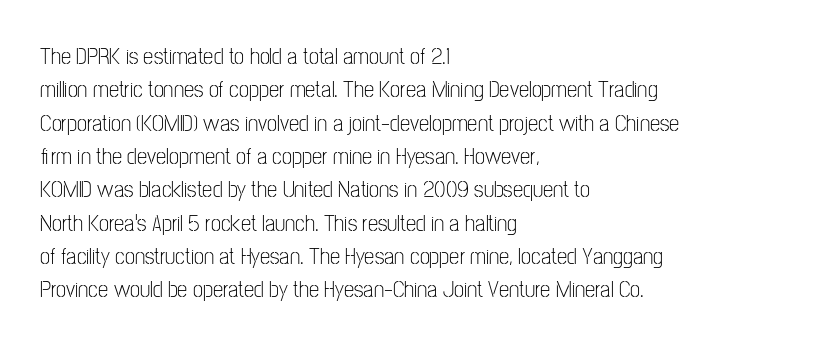
{"italic": "no", "bold": "no", "underline": "no", "align": "left", "line_spacing": "normal", "line_spacing_ratio": 1.45, "letter_spacing": "normal", "letter_spacing_em": 0.0, "glyph_px": 23}
